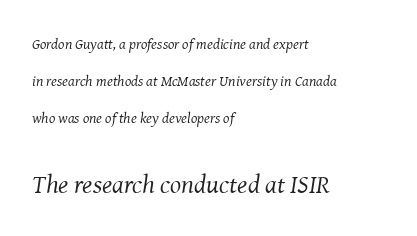
The image shows 26 px text type, italic (leaning right); set left-aligned, loose line spacing (2.48x), normal letter spacing, not underlined; the second (bottom) block is 1.73x larger.
